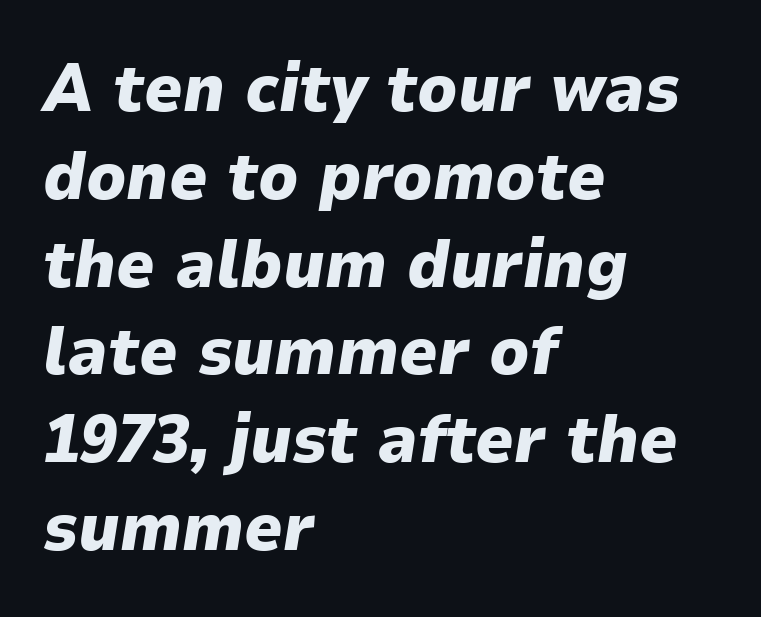
The ragged edge is on the right, which tells us the setting is flush left. Looks like regular typesetting: each glyph gets only the width it needs. Slanted lettering throughout. Weight: bold. No word sits above an underline.
